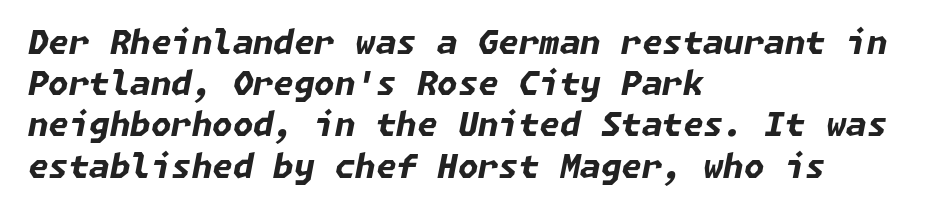
The image shows 33 px bold type, italic (leaning right); set left-aligned, normal line spacing (1.25x), normal letter spacing, not underlined; low stroke contrast and a medium x-height.
